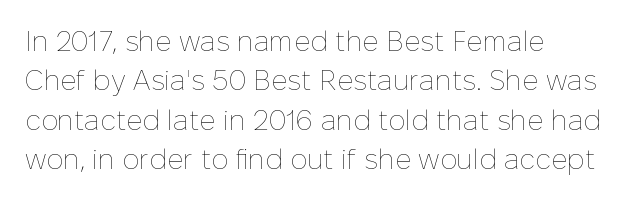
Q: Is the text bold? A: No.
Q: Is the text italic (slanted)? A: No, it is upright.
Q: Is the text underlined? A: No.
Q: How is the paragraph aligned? A: Left-aligned.
Q: Is the spacing between letters normal or unusually wide? A: Normal.
Q: Is the spacing between lines tight, normal or loose? A: Normal.
Q: Width (condensed, normal, or wide)? A: Normal.
Q: Stroke contrast? A: Low.
Q: x-height? A: Medium.
Q: Monospaced? A: No.
